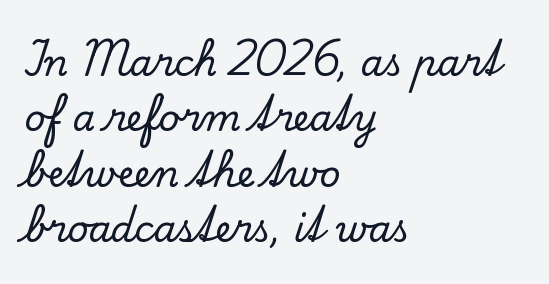
{"serif": "yes", "width": "normal", "stroke_contrast": "low", "x_height": "small", "monospaced": "no", "underline": "no", "align": "left", "line_spacing": "normal", "line_spacing_ratio": 1.54, "letter_spacing": "normal", "letter_spacing_em": 0.0, "glyph_px": 36}
